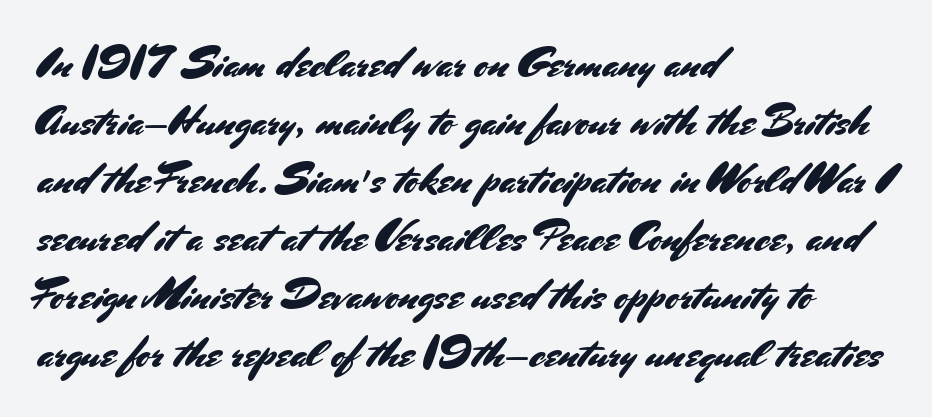
Q: Is the text italic (slanted)? A: Yes.
Q: Is the typeface a serif or a sans-serif typeface? A: Sans-serif.
Q: Is the text underlined? A: No.
Q: How is the paragraph aligned? A: Left-aligned.
Q: Is the spacing between letters normal or unusually wide? A: Normal.
Q: Is the spacing between lines tight, normal or loose? A: Normal.
Q: Width (condensed, normal, or wide)? A: Normal.
Q: Stroke contrast? A: Medium.
Q: x-height? A: Small.
Q: Monospaced? A: No.
